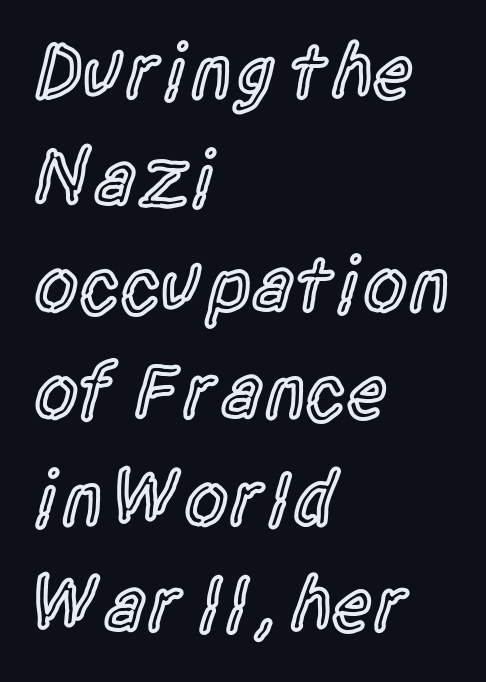
What weight is shown? A semibold, between regular and bold. The block of text has a typical density, with ordinary space between rows. The paragraph shown leans on its left margin. The horizontal fit of the characters is conventional and even.
